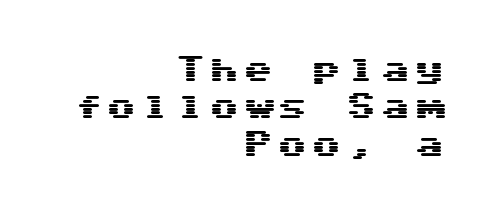
Notice how the stems are strictly vertical — no italics here. The glyphs in this specimen are sans serif. This block has exactly the height ordinary leading produces. The space beneath each line is pristine and unruled.
